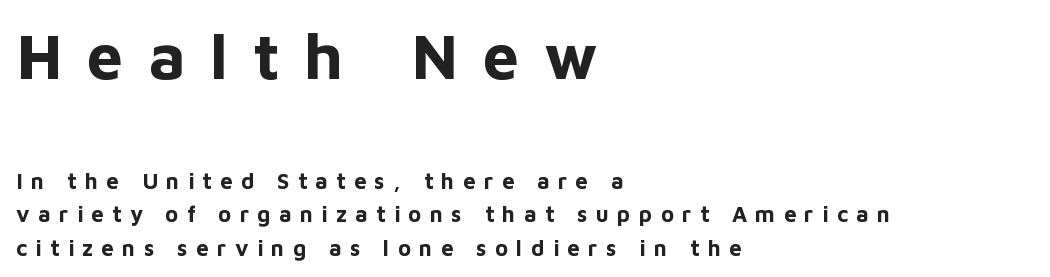
The image shows 65 px bold sans-serif type, upright; set left-aligned, normal line spacing (1.52x), unusually wide letter spacing (+0.38 em), not underlined; the first (top) block is 2.95x larger; low stroke contrast and a medium x-height.
